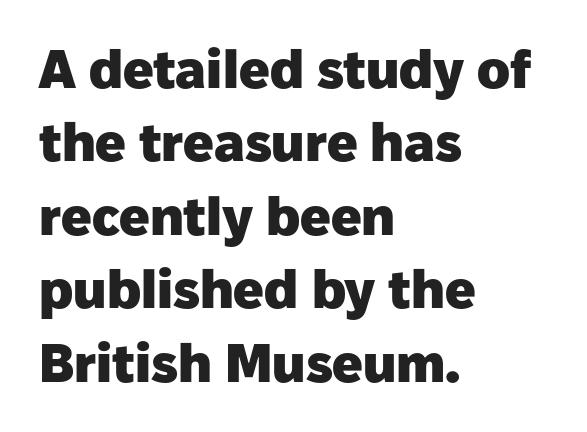
The image shows 54 px heavy sans-serif type, upright; set left-aligned, normal line spacing (1.36x), normal letter spacing, not underlined; low stroke contrast and a medium x-height.
